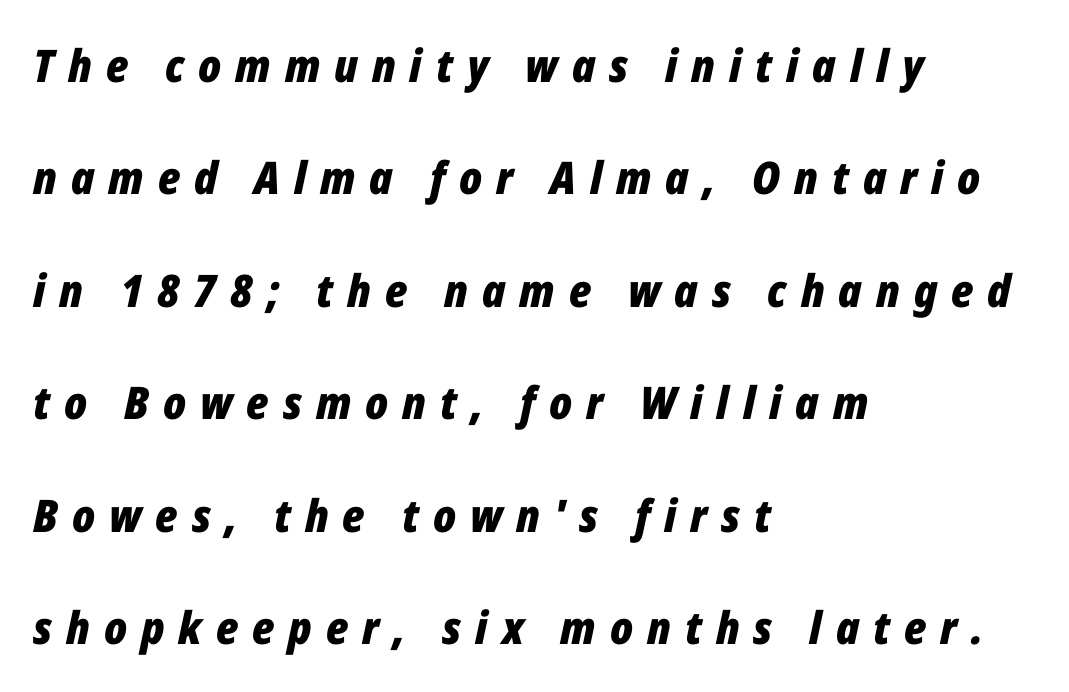
The image shows 45 px bold, condensed type, italic (leaning right); set left-aligned, loose line spacing (2.5x), unusually wide letter spacing (+0.31 em), not underlined; low stroke contrast and a medium x-height.
